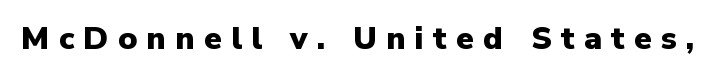
The image shows 32 px heavy sans-serif type, upright; set unusually wide letter spacing (+0.29 em), not underlined; low stroke contrast and a medium x-height.
